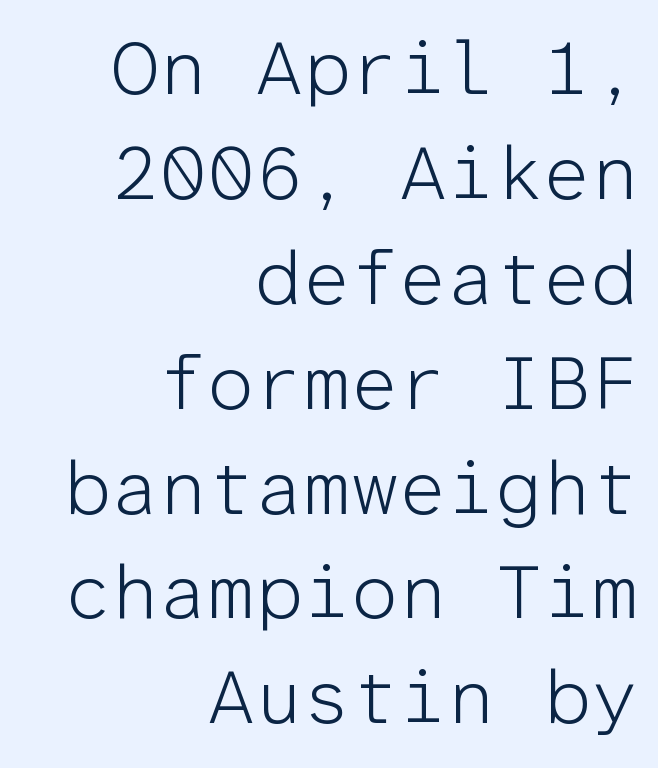
Designer's note — italics off, roman on. A typesetter would call this monospace, since all characters share one set width. The baseline area is clear. Does the type have serifs? No, each stem ends abruptly.
